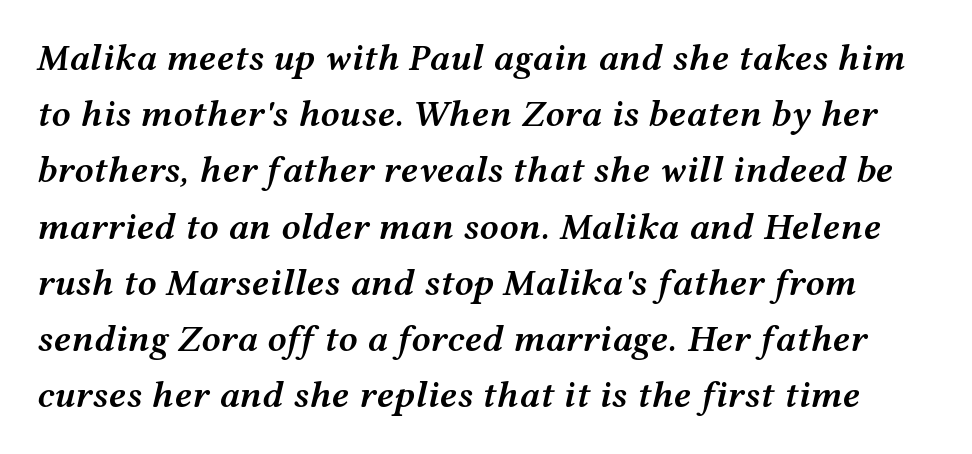
The letters are slanted; this is an italic face. Notice the strokes are somewhat thickened but not fully heavy: this is a semibold. Descenders are the only things crossing below the line. The horizontal fit of the characters is conventional and even.
